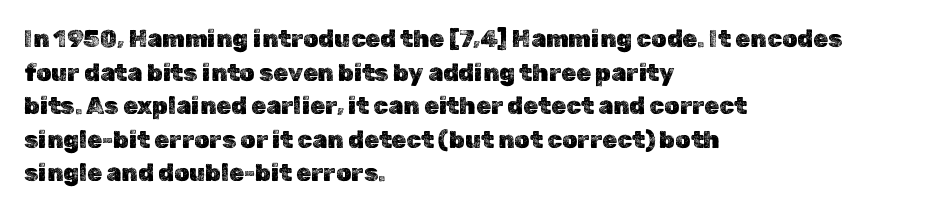
Q: Is the text italic (slanted)? A: No, it is upright.
Q: Is the text underlined? A: No.
Q: How is the paragraph aligned? A: Left-aligned.
Q: Is the spacing between letters normal or unusually wide? A: Normal.
Q: Is the spacing between lines tight, normal or loose? A: Normal.
